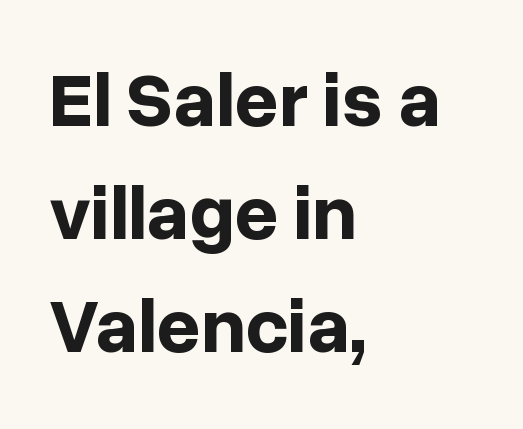
Q: Is the text bold? A: Yes.
Q: Is the text italic (slanted)? A: No, it is upright.
Q: Is the typeface a serif or a sans-serif typeface? A: Sans-serif.
Q: Is the text underlined? A: No.
Q: How is the paragraph aligned? A: Left-aligned.
Q: Is the spacing between letters normal or unusually wide? A: Normal.
Q: Is the spacing between lines tight, normal or loose? A: Normal.
Q: Width (condensed, normal, or wide)? A: Normal.
Q: Stroke contrast? A: Low.
Q: x-height? A: Medium.
Q: Monospaced? A: No.
